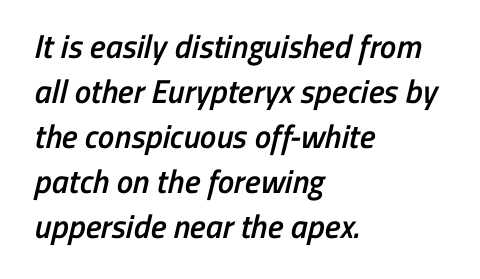
{"serif": "no", "bold": "semi", "weight": "semibold", "width": "condensed", "stroke_contrast": "low", "x_height": "medium", "monospaced": "no", "underline": "no", "align": "left", "line_spacing": "normal", "line_spacing_ratio": 1.36, "letter_spacing": "normal", "letter_spacing_em": 0.0, "glyph_px": 33}
